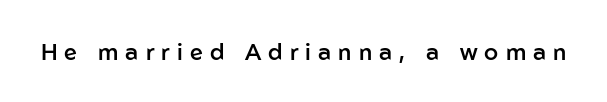
Q: Is the text bold? A: Semi-bold.
Q: Is the text italic (slanted)? A: No, it is upright.
Q: Is the text underlined? A: No.
Q: Is the spacing between letters normal or unusually wide? A: Unusually wide.
